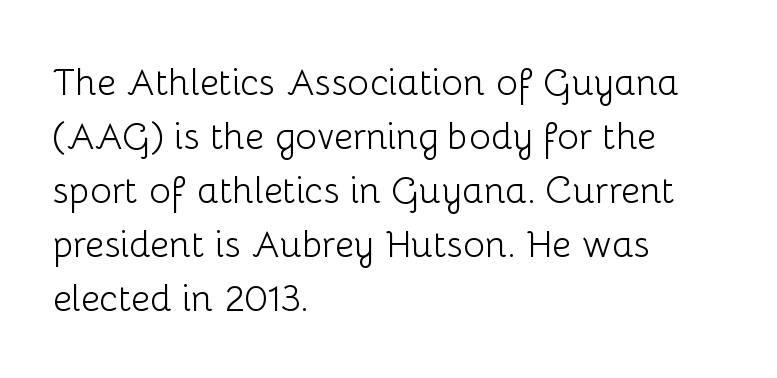
{"serif": "no", "italic": "no", "bold": "no", "weight": "light", "width": "normal", "stroke_contrast": "low", "x_height": "medium", "monospaced": "no", "underline": "no", "align": "left", "line_spacing": "normal", "line_spacing_ratio": 1.46, "letter_spacing": "normal", "letter_spacing_em": 0.0, "glyph_px": 37}
